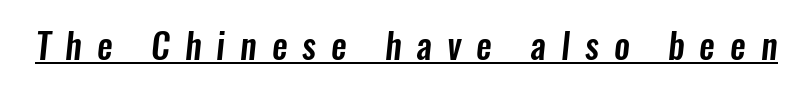
Q: Is the typeface a serif or a sans-serif typeface? A: Sans-serif.
Q: Is the text underlined? A: Yes.
Q: Is the spacing between letters normal or unusually wide? A: Unusually wide.
Q: Width (condensed, normal, or wide)? A: Condensed.
Q: Stroke contrast? A: Low.
Q: x-height? A: Medium.
Q: Monospaced? A: No.
